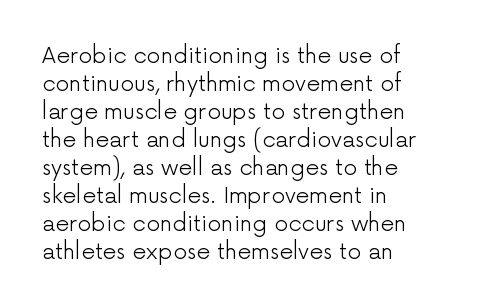
No extra ink here — the face is not bold. Students, observe: this is what conventionally led text looks like. Visually the block forms a straight wall on the left and a jagged coastline on the right. Clear beneath every line of the passage.
